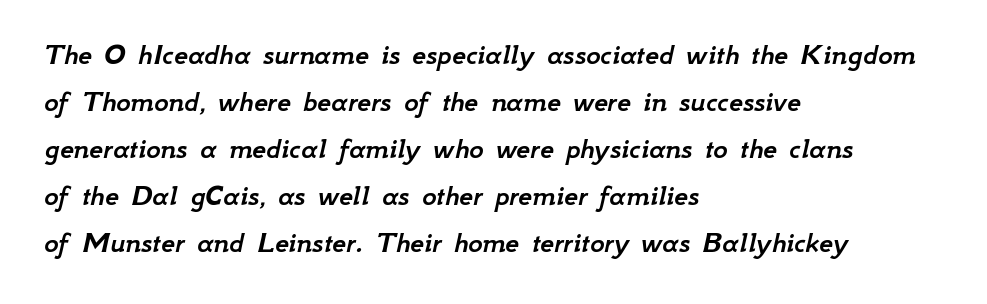
Q: Is the text italic (slanted)? A: Yes, it leans right by about 12 degrees.
Q: Is the text underlined? A: No.
Q: How is the paragraph aligned? A: Left-aligned.
Q: Is the spacing between letters normal or unusually wide? A: Normal.
Q: Is the spacing between lines tight, normal or loose? A: Normal.
Q: Width (condensed, normal, or wide)? A: Normal.
Q: Stroke contrast? A: Low.
Q: x-height? A: Small.
Q: Monospaced? A: No.
